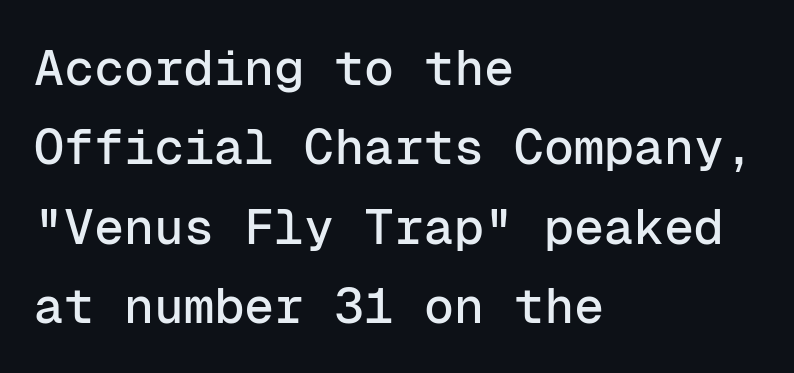
The image shows 50 px sans-serif type, upright, monospaced; set left-aligned, normal line spacing (1.59x), normal letter spacing, not underlined; low stroke contrast and a medium x-height.
